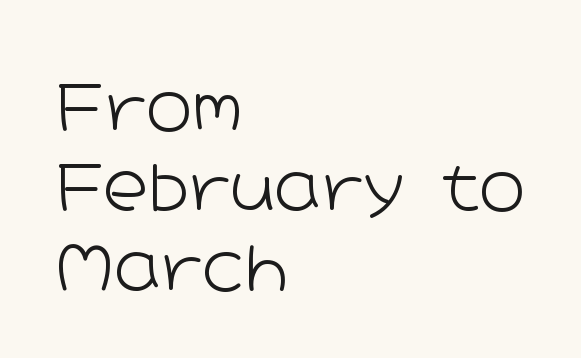
Q: Is the text bold? A: No.
Q: Is the text italic (slanted)? A: No, it is upright.
Q: Is the typeface a serif or a sans-serif typeface? A: Sans-serif.
Q: Is the text underlined? A: No.
Q: How is the paragraph aligned? A: Left-aligned.
Q: Is the spacing between letters normal or unusually wide? A: Normal.
Q: Is the spacing between lines tight, normal or loose? A: Normal.
Q: Width (condensed, normal, or wide)? A: Wide.
Q: Stroke contrast? A: Low.
Q: x-height? A: Medium.
Q: Monospaced? A: No.
